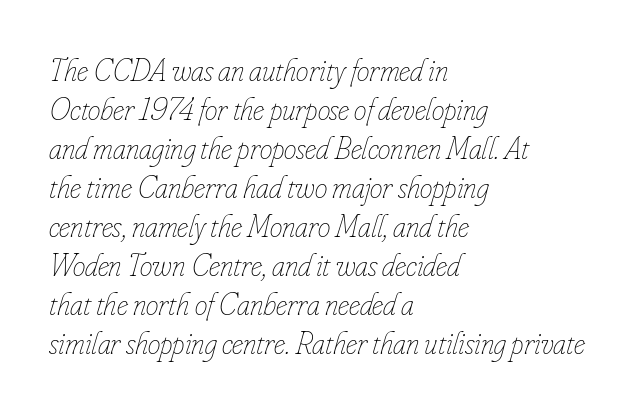
Q: Is the text bold? A: No.
Q: Is the text italic (slanted)? A: Yes, it leans right by about 16 degrees.
Q: Is the text underlined? A: No.
Q: How is the paragraph aligned? A: Left-aligned.
Q: Is the spacing between letters normal or unusually wide? A: Normal.
Q: Width (condensed, normal, or wide)? A: Condensed.
Q: Stroke contrast? A: Low.
Q: x-height? A: Small.
Q: Monospaced? A: No.
